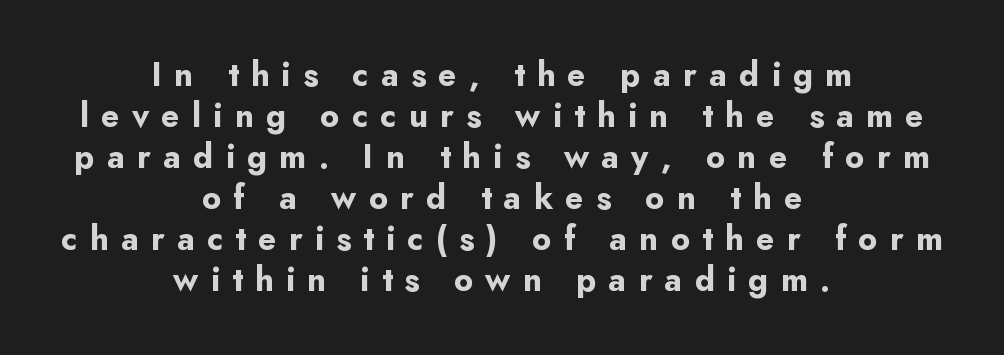
Q: Is the text bold? A: Yes.
Q: Is the text italic (slanted)? A: No, it is upright.
Q: Is the typeface a serif or a sans-serif typeface? A: Sans-serif.
Q: Is the text underlined? A: No.
Q: How is the paragraph aligned? A: Centered.
Q: Is the spacing between letters normal or unusually wide? A: Unusually wide.
Q: Width (condensed, normal, or wide)? A: Normal.
Q: Stroke contrast? A: Low.
Q: x-height? A: Small.
Q: Monospaced? A: No.
